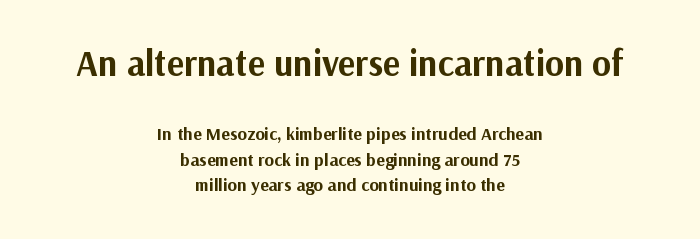
Serif or sans? Sans — the stroke terminals are bare. The earlier block is typeset at a bigger size than the later block. Weight: bold. Baseline-to-baseline distance is the conventional proportion of letter height. Unlike italic type, these characters show no tilt at all.
